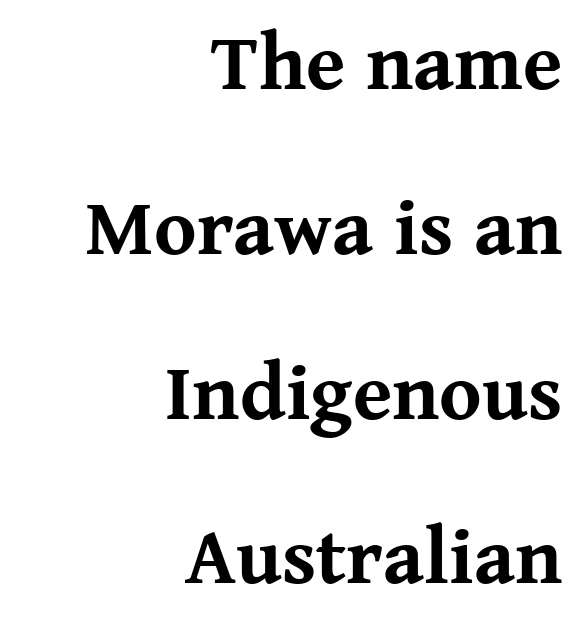
The image shows 80 px bold serif type, upright; set right-aligned, loose line spacing (2.06x), normal letter spacing, not underlined; medium stroke contrast and a medium x-height.
